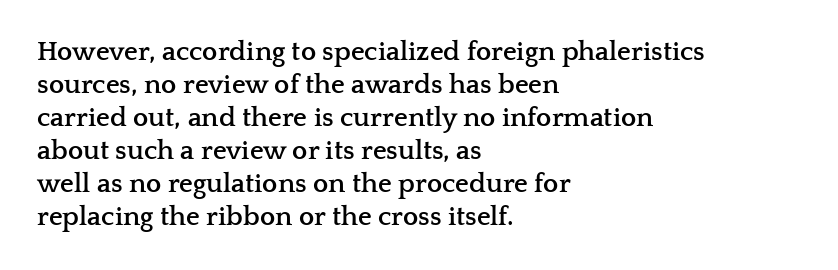
The image shows 27 px bold type, upright; set left-aligned, line spacing 1.22x, normal letter spacing, not underlined.
